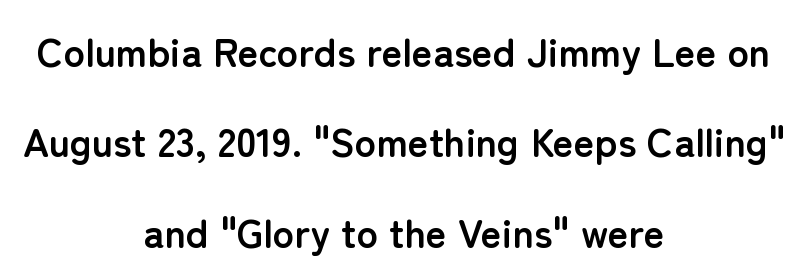
Do the characters align in a grid? No, the font is proportional. Italic: no, the glyphs are upright roman. This block would shrink considerably if given ordinary leading; it's expanded now. Check where the strokes stop: nothing finishes them off — pure sans. Reading down the block, each line starts at a different indent, mirrored at its end.
